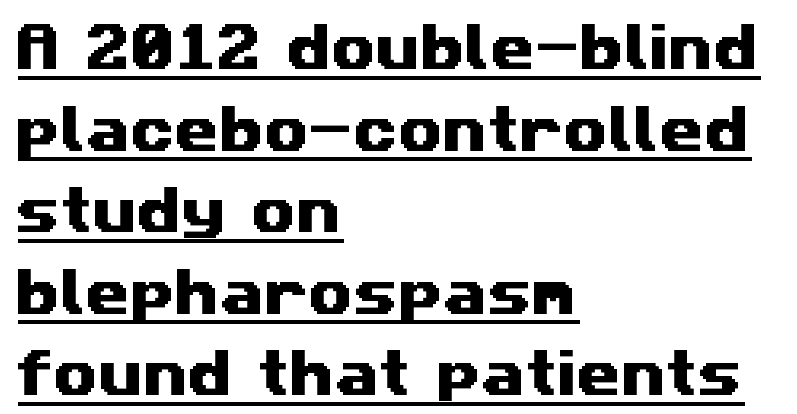
Line spacing here is normal. Typographically, this falls in the sans-serif category. The passage is arranged the way most books set body copy — flush left. Varying glyph widths throughout — classic text-font behaviour.
